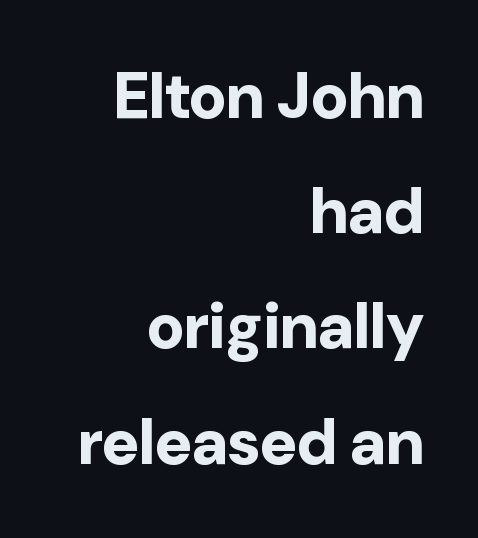
The image shows 64 px bold sans-serif type, upright; set right-aligned, line spacing 1.8x, normal letter spacing, not underlined; low stroke contrast and a medium x-height.
